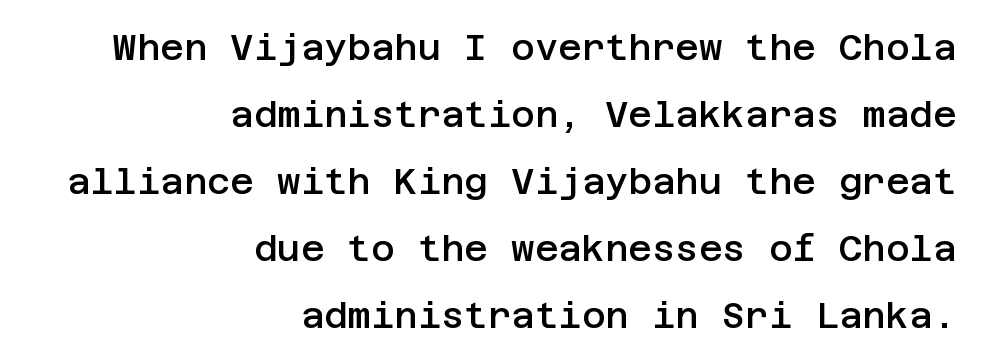
The image shows 36 px semibold sans-serif type, upright; set right-aligned, line spacing 1.86x, normal letter spacing, not underlined; low stroke contrast and a large x-height.
